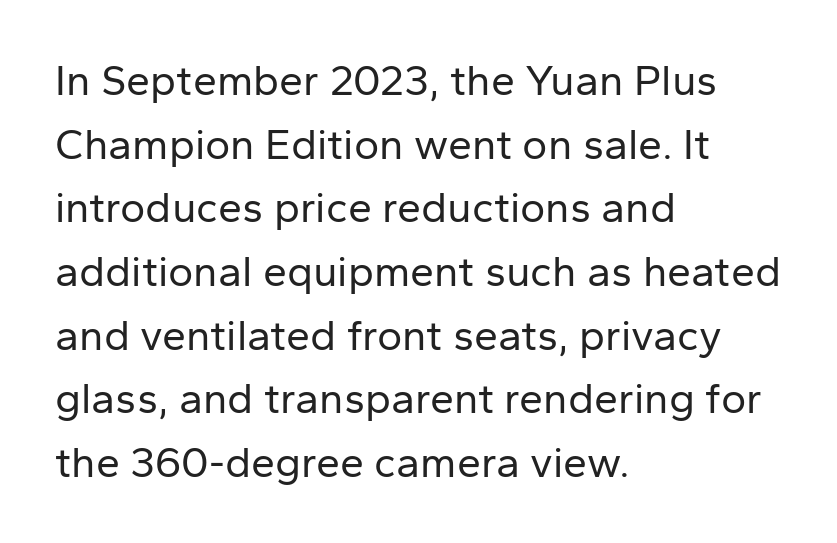
The image shows 43 px regular-weight sans-serif type, upright; set left-aligned, normal line spacing (1.48x), normal letter spacing, not underlined; low stroke contrast and a medium x-height.
